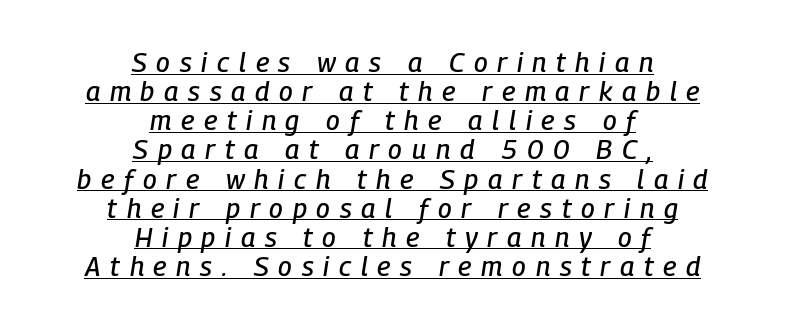
Substantial extra tracking has been applied to these lines. Style check: oblique. The paragraph shown floats in the horizontal middle. Like a heading marked for emphasis, these lines bear an underscore.
